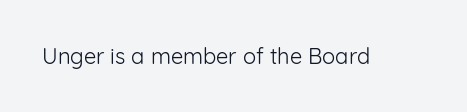
{"italic": "no", "bold": "no", "underline": "no", "letter_spacing": "normal", "letter_spacing_em": 0.0, "glyph_px": 22}
